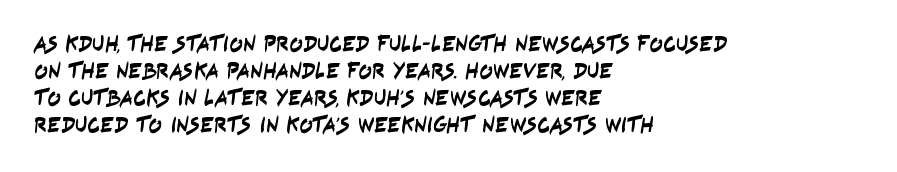
The image shows 22 px text type; set left-aligned, line spacing 1.22x, normal letter spacing, not underlined.
